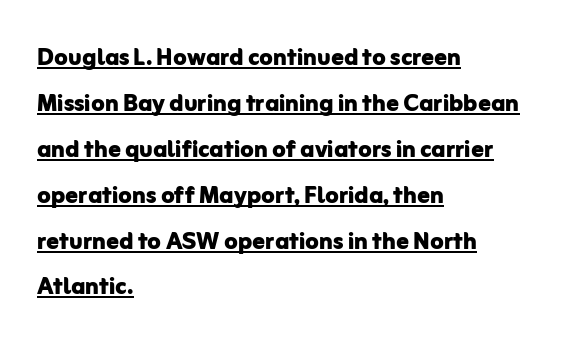
This is roman type, the default non-slanted kind. The typeface chosen for these lines omits serifs. Reading down the column, the eye jumps a familiar distance to each next line. As a designer I'd log this as weight 700, bold. The lines in this sample share a left origin and differ only in where they stop. The passage shown is typed in a proportional face where columns would drift.
